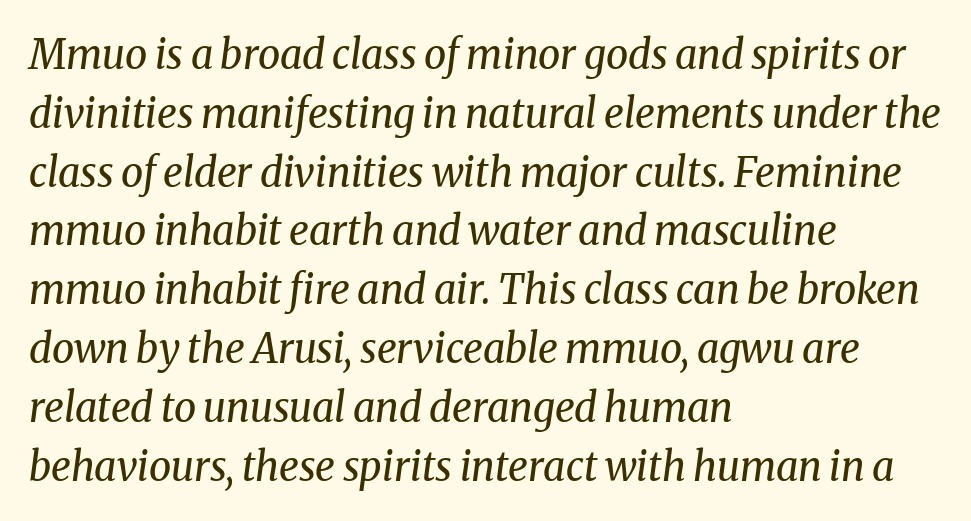
The image shows 40 px regular-weight serif type, italic (leaning right); set left-aligned, normal line spacing (1.47x), normal letter spacing, not underlined; medium stroke contrast and a medium x-height.
